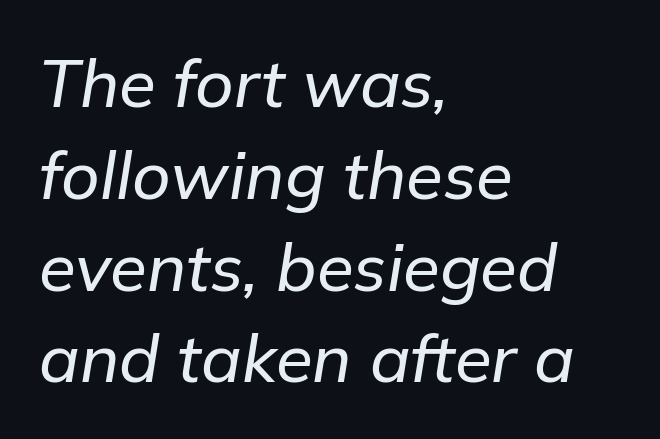
The image shows 67 px text type, italic (leaning right); set left-aligned, normal line spacing (1.37x), normal letter spacing, not underlined; low stroke contrast and a medium x-height.
